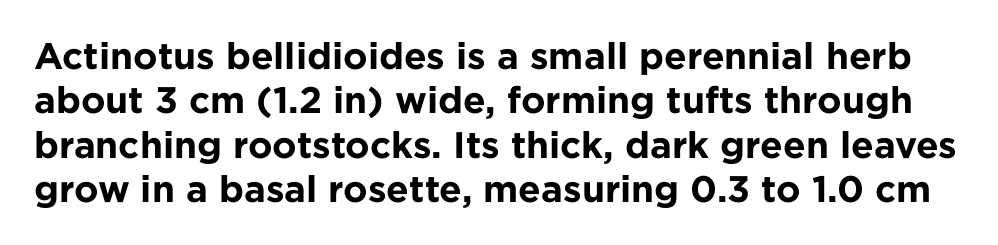
{"serif": "no", "italic": "no", "bold": "yes", "weight": "bold", "width": "normal", "stroke_contrast": "low", "x_height": "medium", "monospaced": "no", "underline": "no", "line_spacing_ratio": 1.2, "letter_spacing": "normal", "letter_spacing_em": 0.0, "glyph_px": 37}
